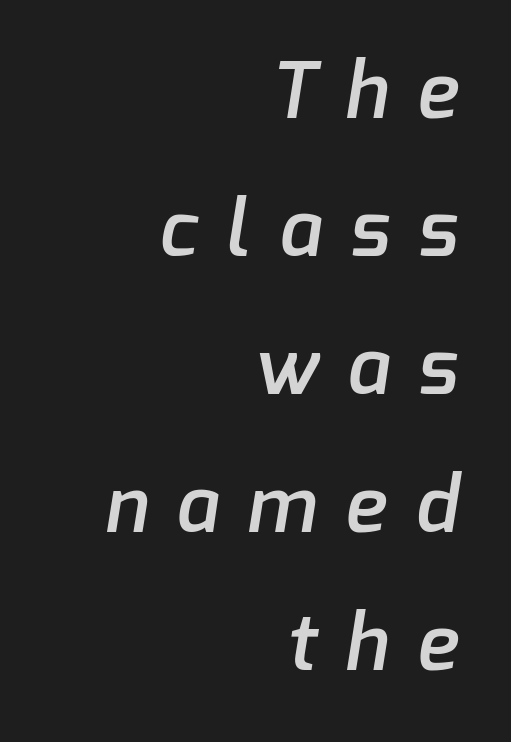
The image shows 78 px semibold sans-serif type; set right-aligned, line spacing 1.77x, unusually wide letter spacing (+0.37 em), not underlined; low stroke contrast and a medium x-height.
